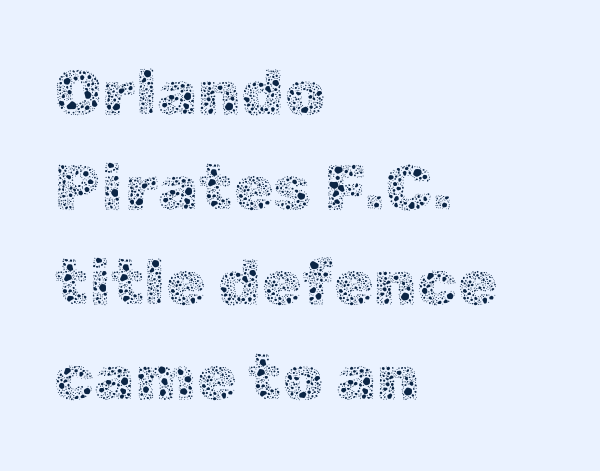
Q: Is the text bold? A: No.
Q: Is the text italic (slanted)? A: No, it is upright.
Q: Is the text underlined? A: No.
Q: How is the paragraph aligned? A: Left-aligned.
Q: Is the spacing between letters normal or unusually wide? A: Normal.
Q: Is the spacing between lines tight, normal or loose? A: Normal.
Q: Width (condensed, normal, or wide)? A: Normal.
Q: x-height? A: Medium.
Q: Monospaced? A: No.
